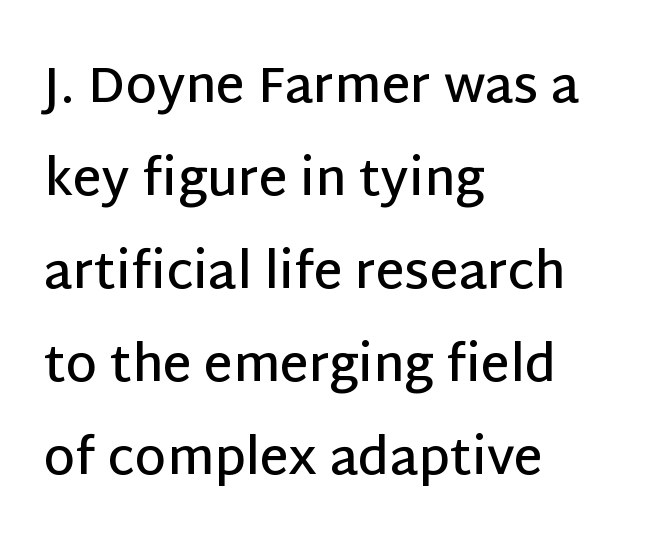
Q: Is the text bold? A: Semi-bold.
Q: Is the text italic (slanted)? A: No, it is upright.
Q: Is the typeface a serif or a sans-serif typeface? A: Sans-serif.
Q: Is the text underlined? A: No.
Q: How is the paragraph aligned? A: Left-aligned.
Q: Is the spacing between letters normal or unusually wide? A: Normal.
Q: Width (condensed, normal, or wide)? A: Normal.
Q: Stroke contrast? A: Low.
Q: x-height? A: Large.
Q: Monospaced? A: No.
